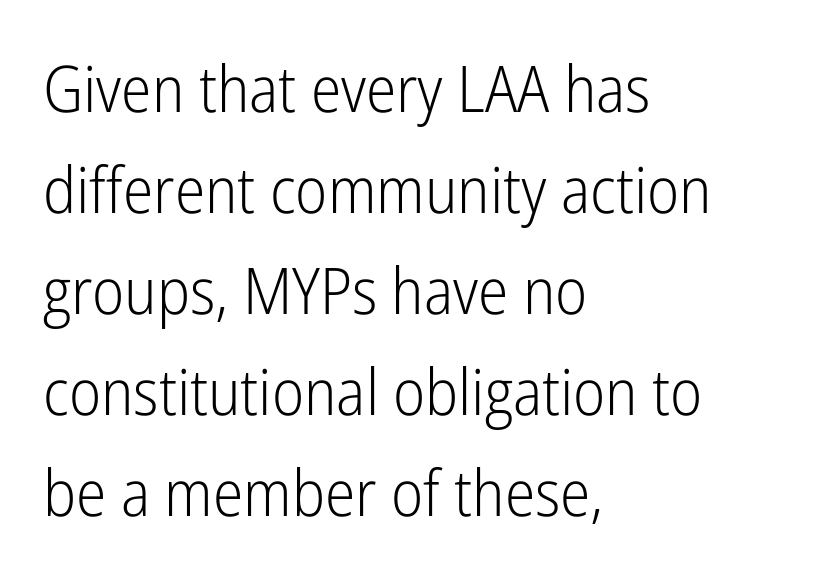
{"serif": "no", "italic": "no", "bold": "no", "weight": "light", "width": "condensed", "stroke_contrast": "low", "x_height": "medium", "monospaced": "no", "underline": "no", "align": "left", "line_spacing": "normal", "line_spacing_ratio": 1.58, "letter_spacing": "normal", "letter_spacing_em": 0.0, "glyph_px": 64}
